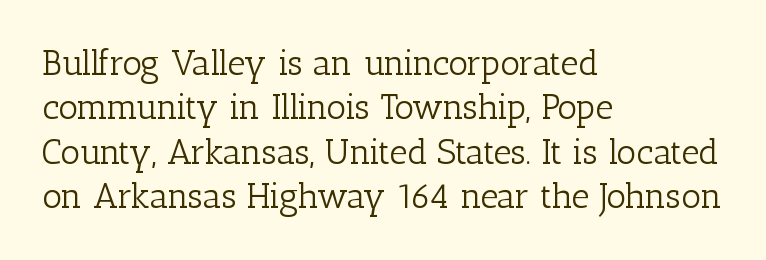
{"serif": "yes", "italic": "no", "bold": "no", "weight": "light", "width": "normal", "stroke_contrast": "low", "x_height": "medium", "monospaced": "no", "underline": "no", "align": "left", "line_spacing": "normal", "line_spacing_ratio": 1.27, "letter_spacing": "normal", "letter_spacing_em": 0.0, "glyph_px": 35}
